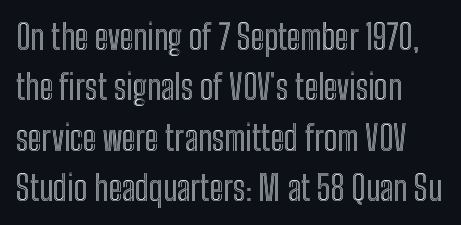
Q: Is the text italic (slanted)? A: No, it is upright.
Q: Is the text underlined? A: No.
Q: Is the spacing between letters normal or unusually wide? A: Normal.
Q: Is the spacing between lines tight, normal or loose? A: Normal.
Q: Width (condensed, normal, or wide)? A: Condensed.
Q: x-height? A: Medium.
Q: Monospaced? A: No.
